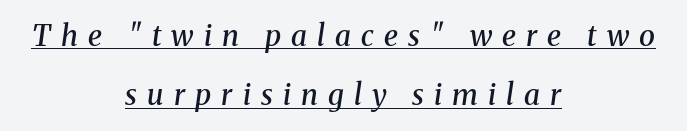
The image shows 29 px semibold serif type, italic (leaning right); set centered, loose line spacing (2.04x), unusually wide letter spacing (+0.35 em), underlined; medium stroke contrast and a medium x-height.
